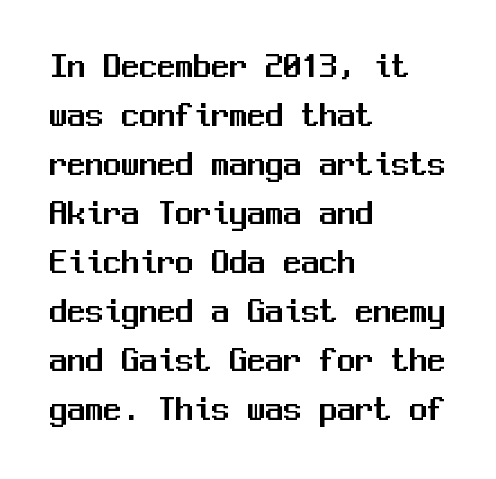
Students, note that the glyphs here touch the page at normal intervals. The rows are spaced the way most documents space them. Tall strokes in this sample are plumb rather than angled. Observe the absence of serifs on each vertical stroke in this sample. These lines are set flush left with a ragged right edge.
